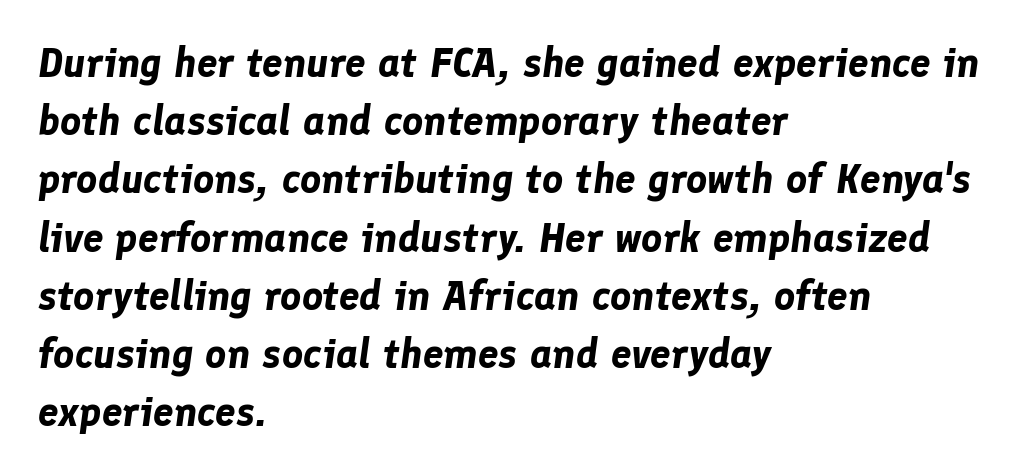
{"italic": "yes", "lean": "right", "slant_degrees": 8, "bold": "yes", "weight": "bold", "width": "normal", "stroke_contrast": "low", "x_height": "medium", "monospaced": "no", "underline": "no", "align": "left", "line_spacing": "normal", "line_spacing_ratio": 1.42, "letter_spacing": "normal", "letter_spacing_em": 0.0, "glyph_px": 41}
